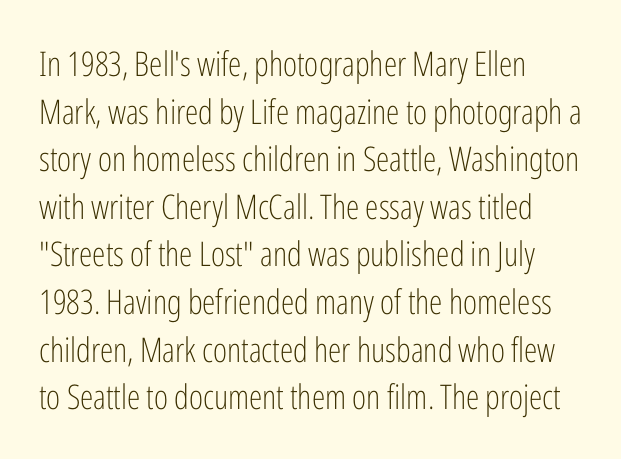
{"serif": "no", "italic": "no", "bold": "no", "weight": "light", "width": "condensed", "stroke_contrast": "low", "x_height": "medium", "monospaced": "no", "underline": "no", "align": "left", "line_spacing": "normal", "line_spacing_ratio": 1.4, "letter_spacing": "normal", "letter_spacing_em": 0.0, "glyph_px": 34}
